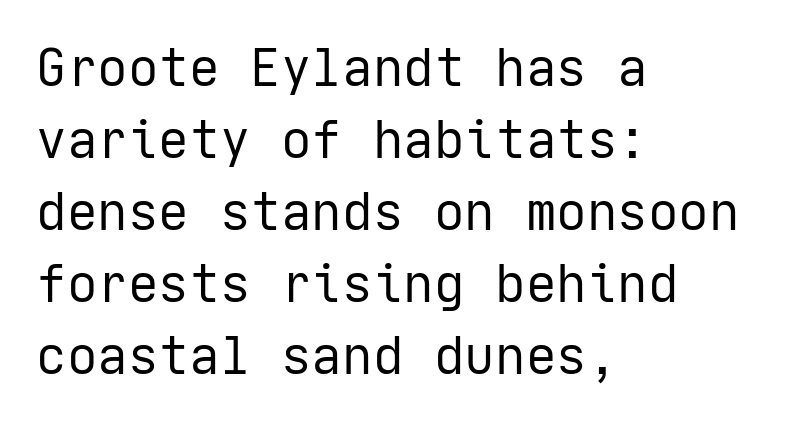
{"serif": "no", "italic": "no", "bold": "no", "weight": "regular", "width": "normal", "stroke_contrast": "low", "x_height": "medium", "underline": "no", "align": "left", "line_spacing": "normal", "line_spacing_ratio": 1.41, "letter_spacing": "normal", "letter_spacing_em": 0.0, "glyph_px": 51}
